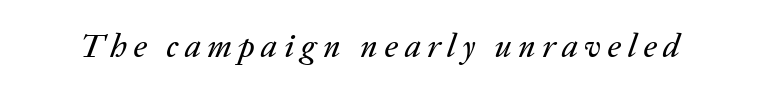
{"italic": "yes", "lean": "right", "slant_degrees": 20, "width": "normal", "stroke_contrast": "low", "x_height": "medium", "monospaced": "no", "underline": "no", "letter_spacing": "wide", "letter_spacing_em": 0.2, "glyph_px": 33}
